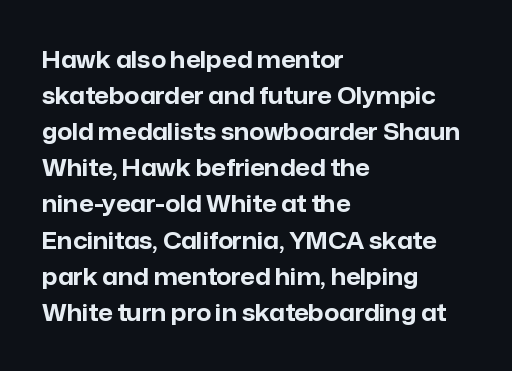
Notice how descenders clear the ascenders below comfortably — that's standard leading. The sample has been set heavy, in full bold. Italic? Not at all — the glyphs are vertical. A bare baseline throughout the passage. The rag falls on the right side of this text block. Inter-character spacing is left at the font's built-in metrics.
